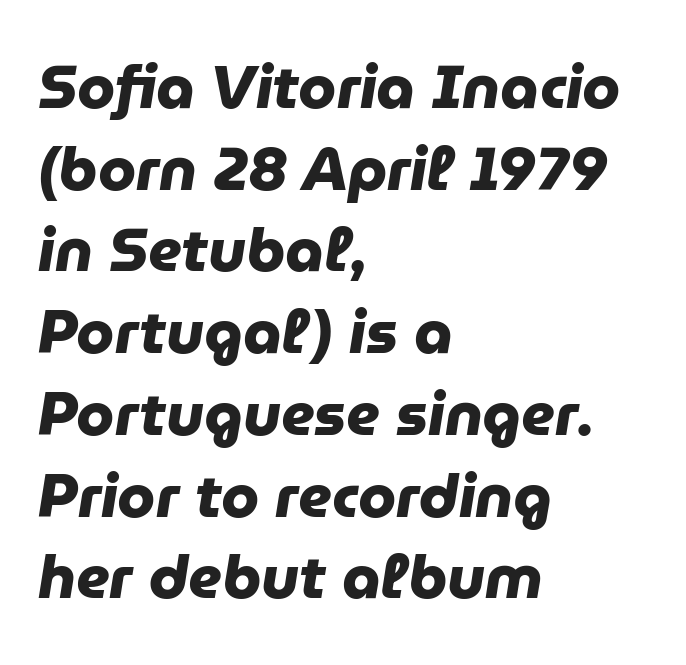
Q: Is the text bold? A: Yes.
Q: Is the typeface a serif or a sans-serif typeface? A: Sans-serif.
Q: Is the text underlined? A: No.
Q: How is the paragraph aligned? A: Left-aligned.
Q: Is the spacing between letters normal or unusually wide? A: Normal.
Q: Is the spacing between lines tight, normal or loose? A: Normal.
Q: Width (condensed, normal, or wide)? A: Normal.
Q: Stroke contrast? A: Low.
Q: x-height? A: Medium.
Q: Monospaced? A: No.
